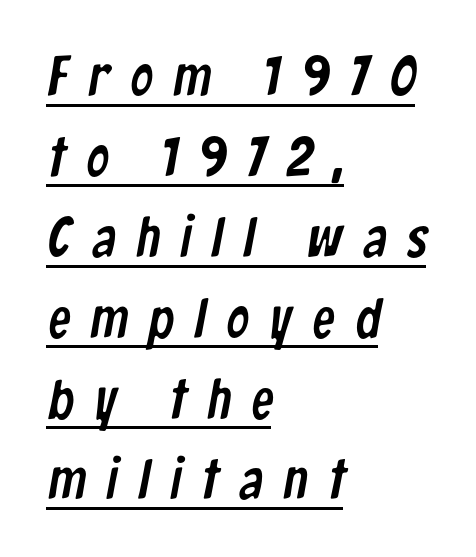
Q: Is the typeface a serif or a sans-serif typeface? A: Sans-serif.
Q: Is the text underlined? A: Yes.
Q: How is the paragraph aligned? A: Left-aligned.
Q: Is the spacing between letters normal or unusually wide? A: Unusually wide.
Q: Is the spacing between lines tight, normal or loose? A: Normal.
Q: Width (condensed, normal, or wide)? A: Condensed.
Q: Stroke contrast? A: Low.
Q: x-height? A: Medium.
Q: Monospaced? A: No.
